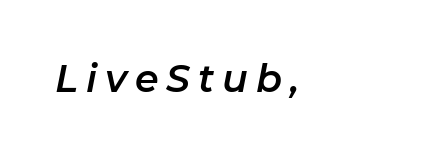
The passage shown leans; its letterforms are oblique. Varying glyph widths throughout — classic text-font behaviour. The passage shown is not underscored anywhere. Spacing between characters has been opened up far beyond the box default.
